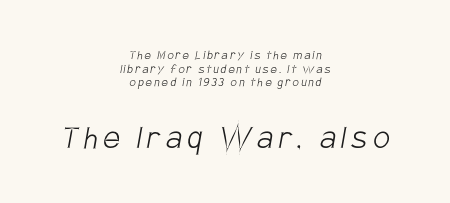
Q: Is the text bold? A: No.
Q: Is the typeface a serif or a sans-serif typeface? A: Sans-serif.
Q: Is the text underlined? A: No.
Q: How is the paragraph aligned? A: Centered.
Q: Is the spacing between lines tight, normal or loose? A: Tight.
Q: Which block of text is set in a larger size, the first (top) or the second (bottom)? A: The second (bottom) one.
Q: Width (condensed, normal, or wide)? A: Condensed.
Q: Stroke contrast? A: Low.
Q: x-height? A: Large.
Q: Monospaced? A: No.
